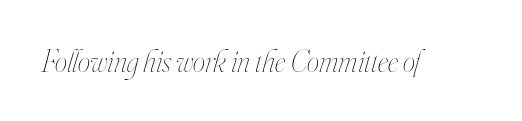
The image shows 31 px thin, condensed type, italic (leaning right); set normal letter spacing, not underlined; high stroke contrast and a small x-height.
